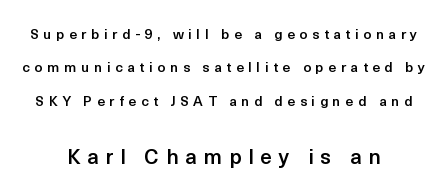
The image shows 21 px text type, upright; set centered, loose line spacing (2.39x), unusually wide letter spacing (+0.33 em), not underlined; the second (bottom) block is 1.5x larger.
